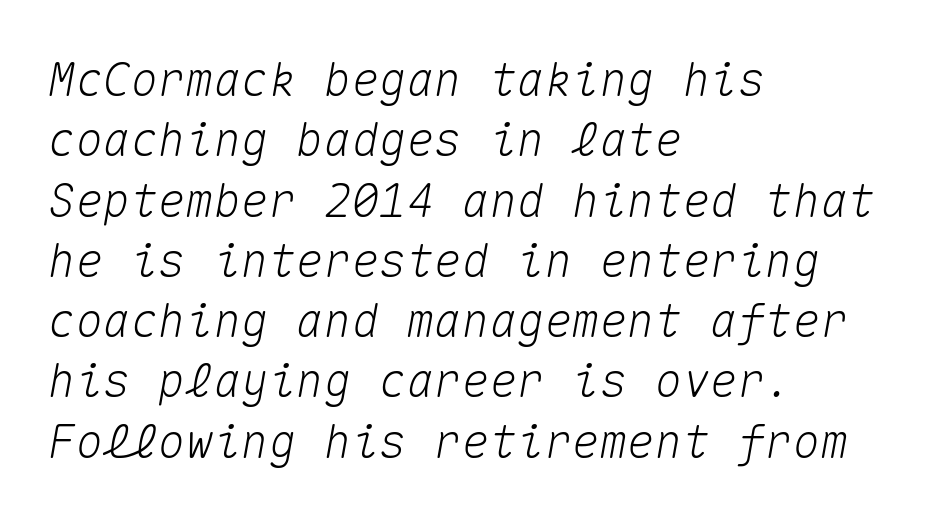
The image shows 46 px text type, italic (leaning right), monospaced; set left-aligned, normal line spacing (1.31x), normal letter spacing, not underlined; medium stroke contrast and a medium x-height.
